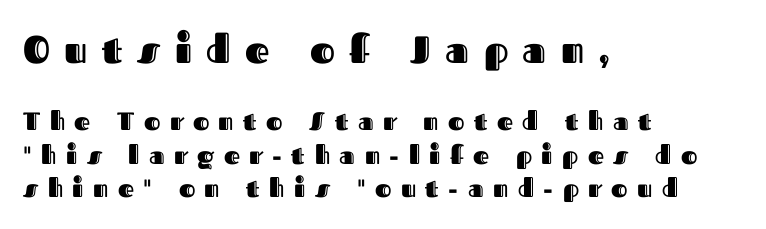
Leading matches the norm, producing a regular column. These lines are rendered in a variable-pitch font. Any mark beneath the type? The region is blank. Students, note that the glyphs here are deliberately spaced far apart.
